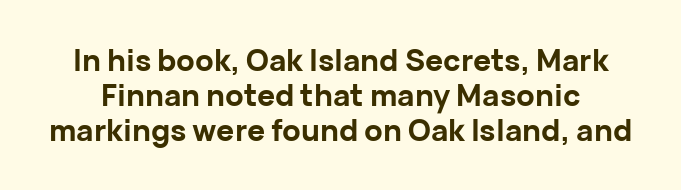
Q: Is the text bold? A: Yes.
Q: Is the text italic (slanted)? A: No, it is upright.
Q: Is the typeface a serif or a sans-serif typeface? A: Sans-serif.
Q: Is the text underlined? A: No.
Q: Is the spacing between letters normal or unusually wide? A: Normal.
Q: Width (condensed, normal, or wide)? A: Normal.
Q: Stroke contrast? A: Low.
Q: x-height? A: Medium.
Q: Monospaced? A: No.
